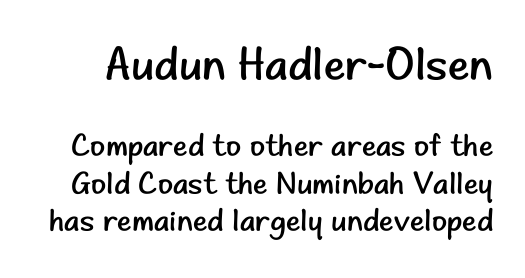
The image shows 46 px regular-weight sans-serif type, upright; set line spacing 1.21x, normal letter spacing, not underlined; the first (top) block is 1.48x larger; low stroke contrast and a small x-height.
